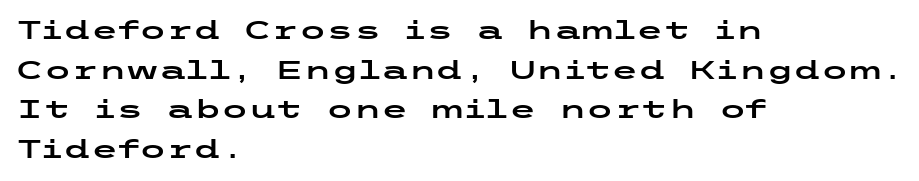
{"italic": "no", "underline": "no", "align": "left", "line_spacing": "normal", "line_spacing_ratio": 1.59, "letter_spacing": "normal", "letter_spacing_em": 0.0, "glyph_px": 25}
